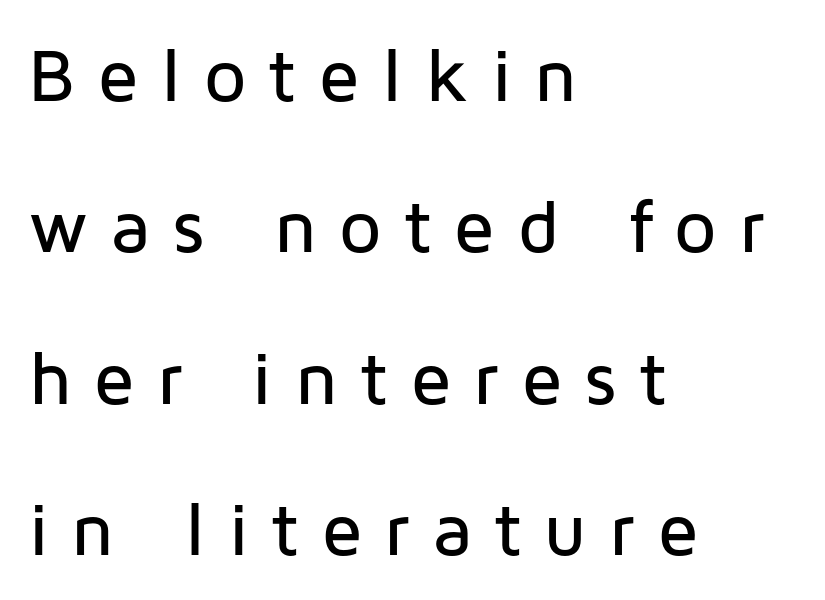
The image shows 75 px sans-serif type, upright; set left-aligned, loose line spacing (2.02x), unusually wide letter spacing (+0.29 em), not underlined; low stroke contrast and a medium x-height.
